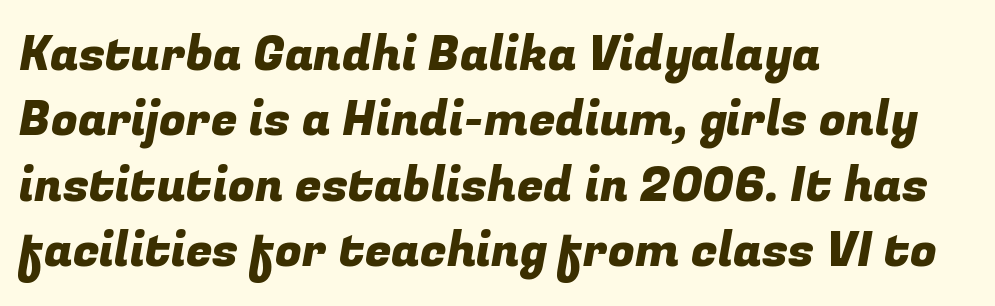
Q: Is the typeface a serif or a sans-serif typeface? A: Sans-serif.
Q: Is the text underlined? A: No.
Q: How is the paragraph aligned? A: Left-aligned.
Q: Is the spacing between letters normal or unusually wide? A: Normal.
Q: Is the spacing between lines tight, normal or loose? A: Normal.
Q: Width (condensed, normal, or wide)? A: Normal.
Q: Stroke contrast? A: Low.
Q: x-height? A: Medium.
Q: Monospaced? A: No.
